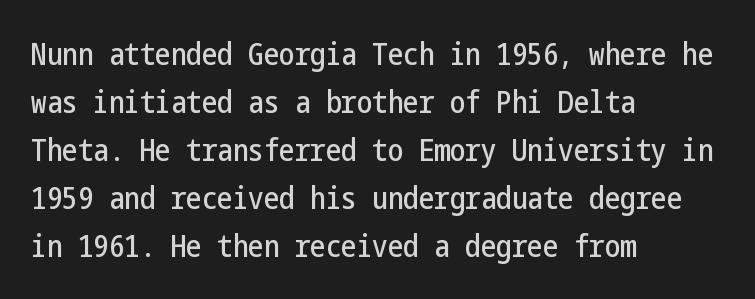
The image shows 31 px condensed sans-serif type, upright; set left-aligned, normal line spacing (1.55x), normal letter spacing, not underlined; low stroke contrast and a medium x-height.
